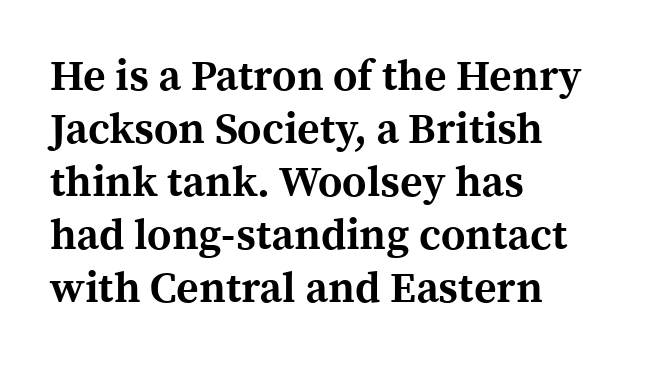
Q: Is the text bold? A: Yes.
Q: Is the text italic (slanted)? A: No, it is upright.
Q: Is the typeface a serif or a sans-serif typeface? A: Serif.
Q: Is the text underlined? A: No.
Q: How is the paragraph aligned? A: Left-aligned.
Q: Is the spacing between letters normal or unusually wide? A: Normal.
Q: Width (condensed, normal, or wide)? A: Normal.
Q: x-height? A: Medium.
Q: Monospaced? A: No.
